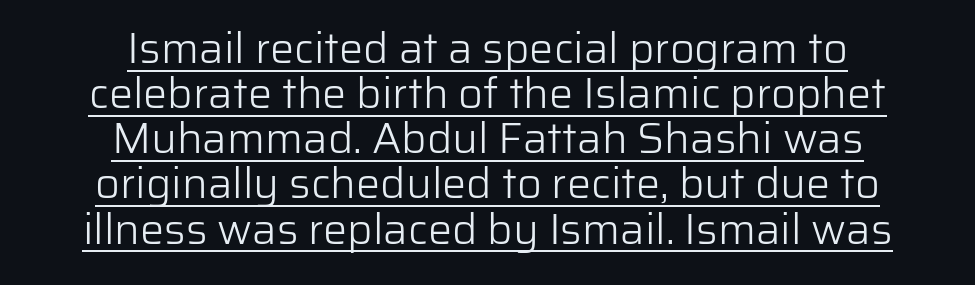
Looks like regular typesetting: each glyph gets only the width it needs. This is sans-serif lettering, the kind often seen on screens and signage. If you folded the block vertically in half, each line would mirror itself in length. The typesetter has applied underlining to the passage shown. If you drew a line through each stem, it would be perfectly vertical. Vertically, the passage feels compressed, each row crowding the next.
